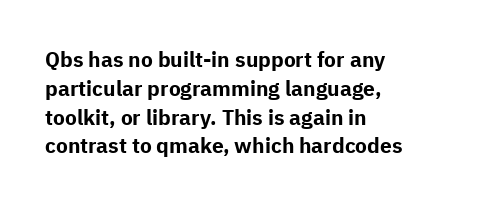
{"italic": "no", "bold": "yes", "underline": "no", "align": "left", "line_spacing": "normal", "line_spacing_ratio": 1.37, "letter_spacing": "normal", "letter_spacing_em": 0.0, "glyph_px": 21}
